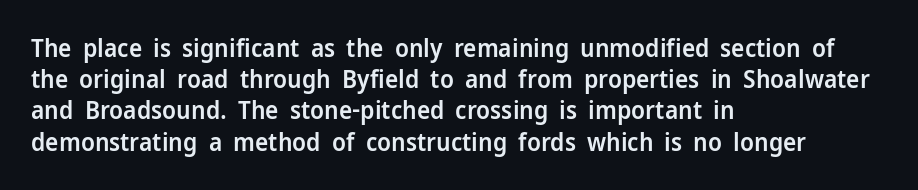
{"italic": "no", "bold": "semi", "underline": "no", "align": "left", "line_spacing": "normal", "line_spacing_ratio": 1.25, "letter_spacing": "normal", "letter_spacing_em": 0.0, "glyph_px": 25}
